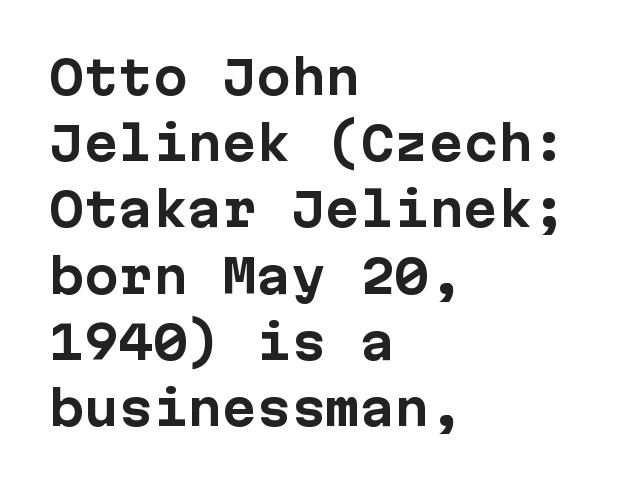
The image shows 46 px bold sans-serif type, upright; set left-aligned, normal line spacing (1.44x), normal letter spacing, not underlined; low stroke contrast and a medium x-height.
